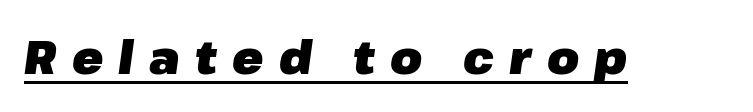
Words appear elongated and porous because spacing is wide. A typesetter would call this proportional, since set widths differ per character. Emphasis by weight is at full strength: bold. Beneath each row of characters lies a ruled line. Looking at the ascenders, they clearly lean.
